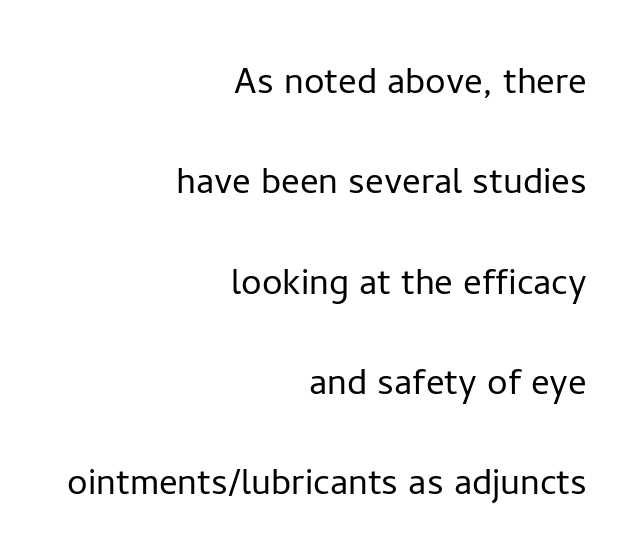
Q: Is the text bold? A: No.
Q: Is the text italic (slanted)? A: No, it is upright.
Q: Is the typeface a serif or a sans-serif typeface? A: Sans-serif.
Q: Is the text underlined? A: No.
Q: How is the paragraph aligned? A: Right-aligned.
Q: Is the spacing between letters normal or unusually wide? A: Normal.
Q: Is the spacing between lines tight, normal or loose? A: Loose.
Q: Width (condensed, normal, or wide)? A: Normal.
Q: Stroke contrast? A: Low.
Q: x-height? A: Medium.
Q: Monospaced? A: No.
